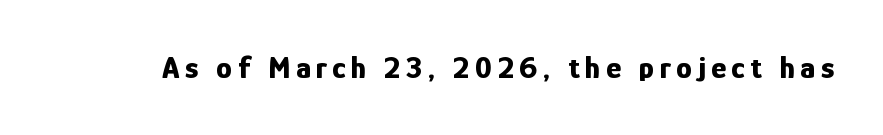
{"serif": "no", "italic": "no", "bold": "yes", "weight": "bold", "width": "condensed", "stroke_contrast": "low", "x_height": "medium", "monospaced": "no", "underline": "no", "glyph_px": 32}
